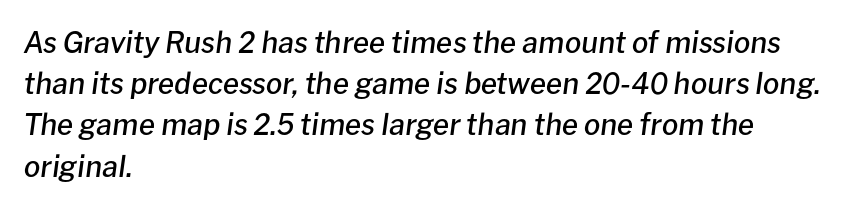
Q: Is the text bold? A: Semi-bold.
Q: Is the text italic (slanted)? A: Yes, it leans right by about 8 degrees.
Q: Is the text underlined? A: No.
Q: How is the paragraph aligned? A: Left-aligned.
Q: Is the spacing between letters normal or unusually wide? A: Normal.
Q: Is the spacing between lines tight, normal or loose? A: Normal.
Q: Width (condensed, normal, or wide)? A: Normal.
Q: Stroke contrast? A: Low.
Q: x-height? A: Medium.
Q: Monospaced? A: No.
